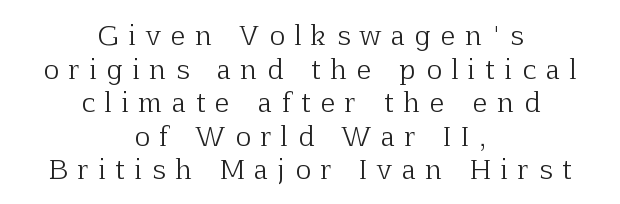
This rendering uses center alignment, leaving both contours irregular but symmetric. Notice how the stems are strictly vertical — no italics here. The lines sit at an ordinary, default distance from one another. The characters are drawn with everyday or finer stroke widths.
